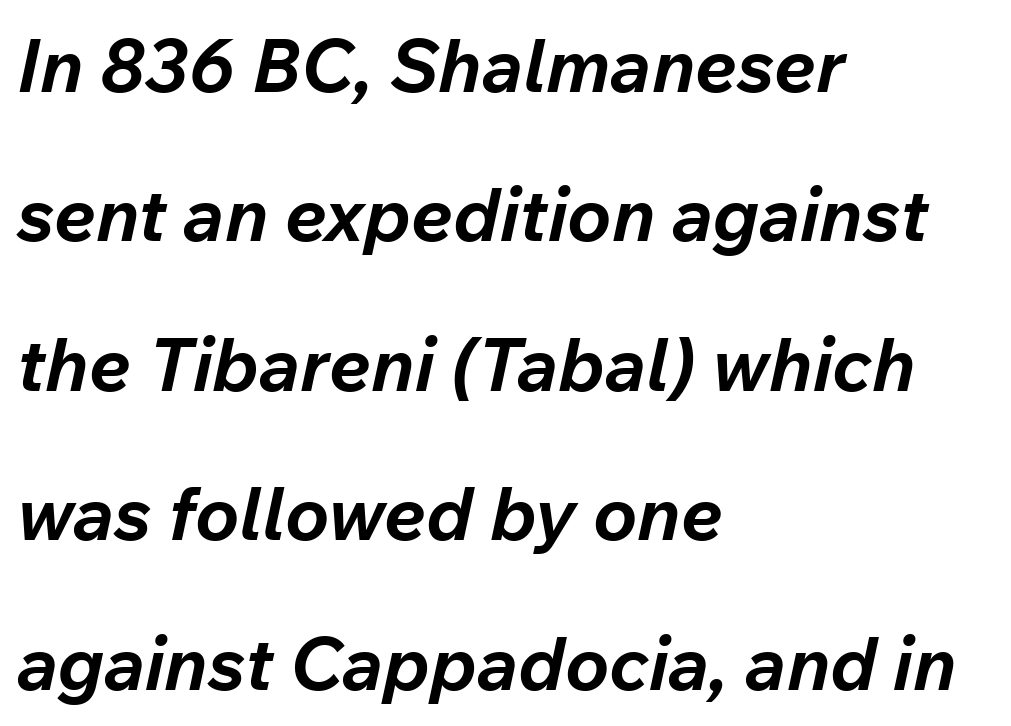
Q: Is the text bold? A: Yes.
Q: Is the text italic (slanted)? A: Yes, it leans right by about 12 degrees.
Q: Is the text underlined? A: No.
Q: How is the paragraph aligned? A: Left-aligned.
Q: Is the spacing between letters normal or unusually wide? A: Normal.
Q: Is the spacing between lines tight, normal or loose? A: Loose.
Q: Width (condensed, normal, or wide)? A: Normal.
Q: Stroke contrast? A: Low.
Q: x-height? A: Medium.
Q: Monospaced? A: No.
